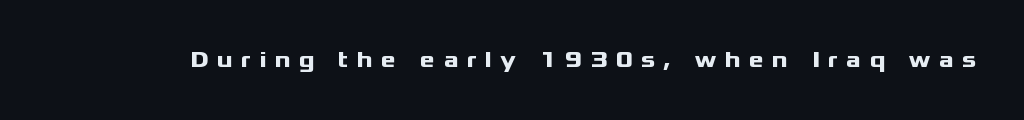
The image shows 23 px bold type, upright; set unusually wide letter spacing (+0.36 em), not underlined.
